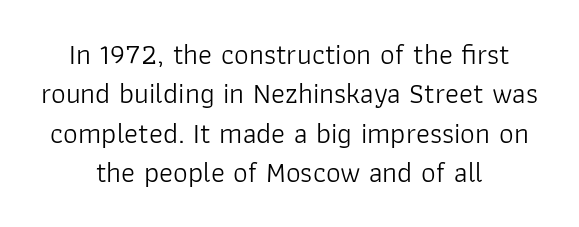
The image shows 29 px light sans-serif type, upright; set centered, normal line spacing (1.36x), normal letter spacing, not underlined; low stroke contrast and a medium x-height.
